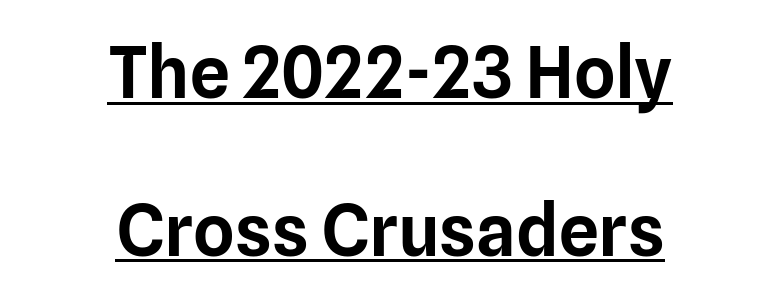
Q: Is the text italic (slanted)? A: No, it is upright.
Q: Is the typeface a serif or a sans-serif typeface? A: Sans-serif.
Q: Is the text underlined? A: Yes.
Q: How is the paragraph aligned? A: Centered.
Q: Is the spacing between letters normal or unusually wide? A: Normal.
Q: Is the spacing between lines tight, normal or loose? A: Loose.
Q: Width (condensed, normal, or wide)? A: Normal.
Q: Stroke contrast? A: Low.
Q: x-height? A: Medium.
Q: Monospaced? A: No.
